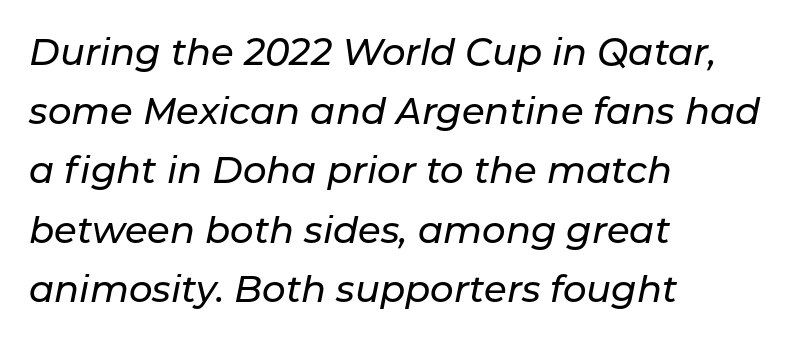
Q: Is the text italic (slanted)? A: Yes, it leans right by about 11 degrees.
Q: Is the text underlined? A: No.
Q: How is the paragraph aligned? A: Left-aligned.
Q: Is the spacing between letters normal or unusually wide? A: Normal.
Q: Is the spacing between lines tight, normal or loose? A: Normal.
Q: Width (condensed, normal, or wide)? A: Normal.
Q: Stroke contrast? A: Low.
Q: x-height? A: Medium.
Q: Monospaced? A: No.
